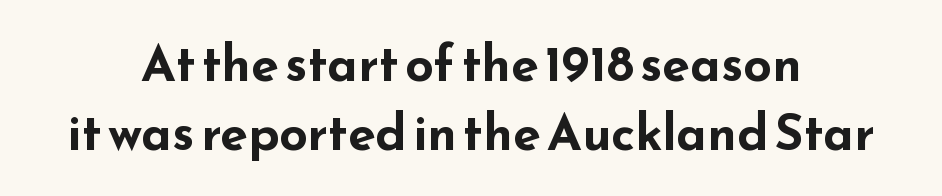
The image shows 50 px bold, wide sans-serif type, upright; set centered, normal line spacing (1.38x), normal letter spacing, not underlined; low stroke contrast and a small x-height.
